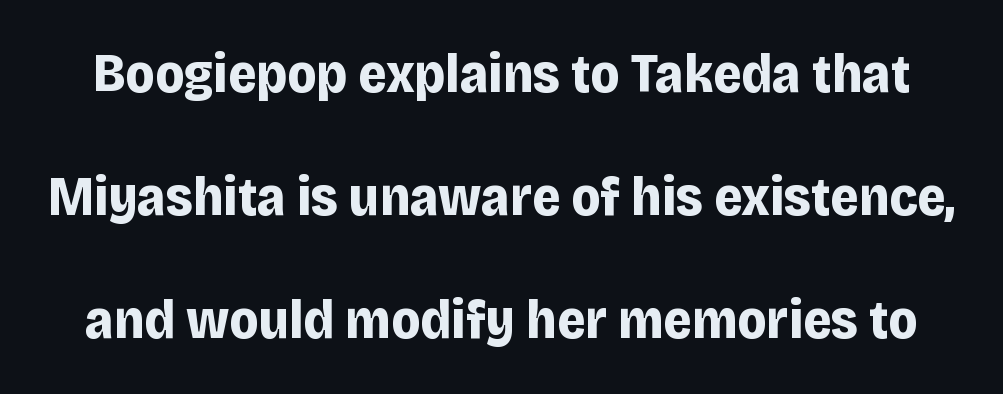
Each letter keeps its own natural width here, so spacing adapts to shape. The strip under each line holds only bare page. Does the weight exceed regular? Yes, all the way to bold. Characters follow at the spacing the type designer built in. Ascenders rise straight up at ninety degrees. Widely set lines give the paragraph a tall, airy silhouette.
